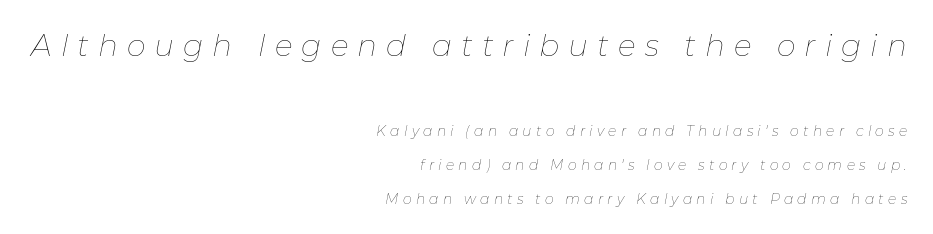
{"italic": "yes", "lean": "right", "slant_degrees": 11, "bold": "no", "weight": "thin", "width": "normal", "stroke_contrast": "low", "x_height": "medium", "monospaced": "no", "underline": "no", "align": "right", "line_spacing": "loose", "line_spacing_ratio": 2.41, "letter_spacing": "wide", "letter_spacing_em": 0.3, "larger_block": "first", "size_ratio": 2.14, "glyph_px": 30}
